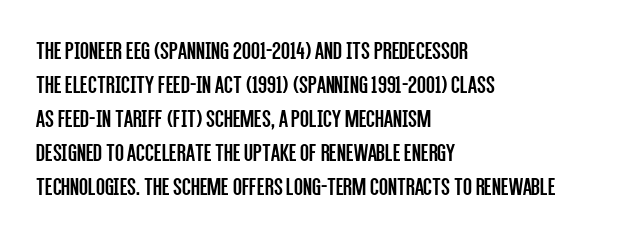
The image shows 26 px text type, upright; set left-aligned, normal line spacing (1.31x), normal letter spacing, not underlined.
